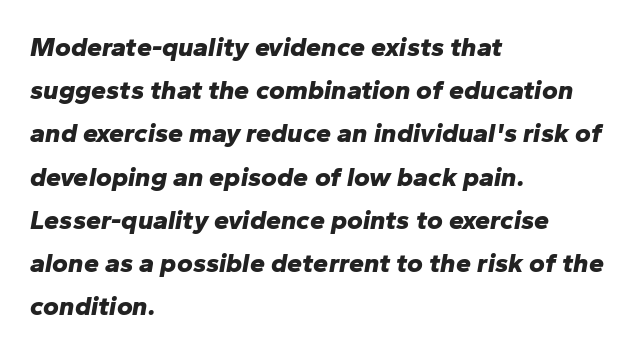
The image shows 27 px bold type, italic (leaning right); set left-aligned, normal line spacing (1.6x), normal letter spacing, not underlined.
